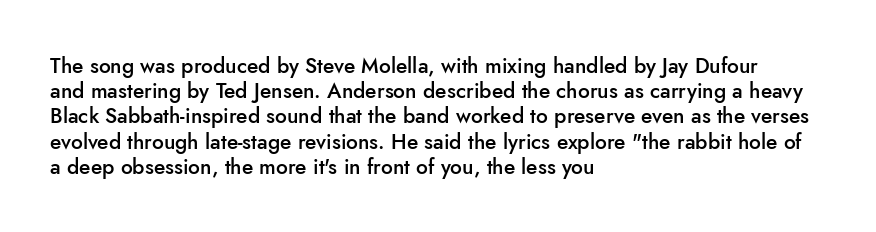
The image shows 21 px text type, upright; set left-aligned, line spacing 1.2x, normal letter spacing, not underlined.
